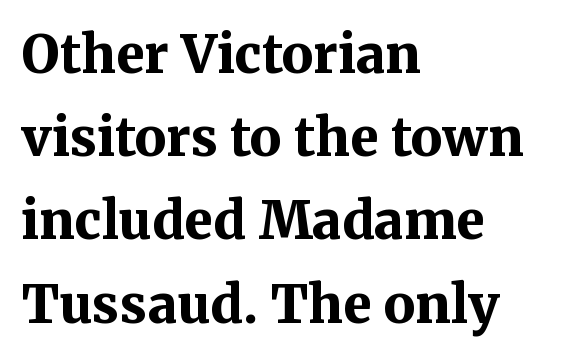
The passage shown is not underscored anywhere. As a designer I'd log this as weight 700, bold. This sample has the flowing, uneven cadence of proportional lettering. Teacher's note: observe the even left margin — that is flush-left alignment. These lines sit exactly where default settings would place them.
